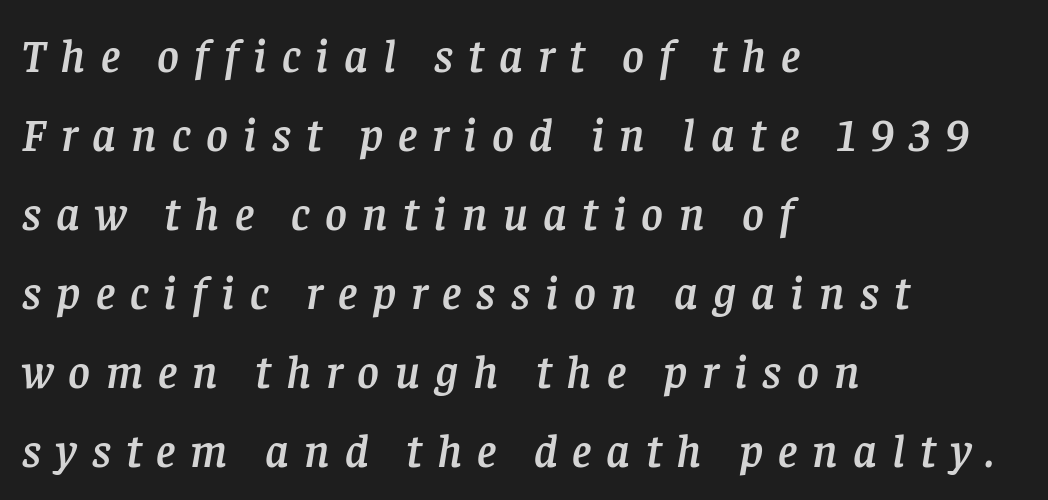
Does the type have serifs? Yes, each stem ends in a small foot. The letters advance in unequal steps, a hallmark of proportional type. The space directly below the letters is spotless. Baseline-to-baseline distance is the conventional proportion of letter height.
